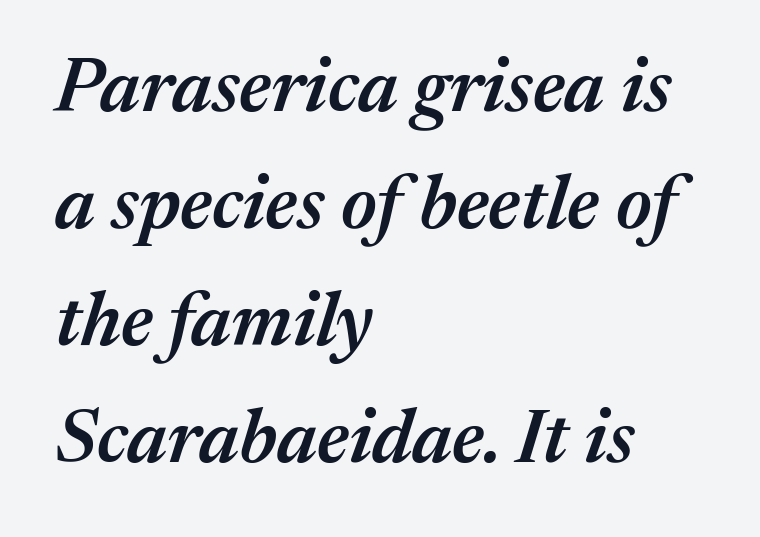
One glance says typical: line gaps are just what's usual. A typesetter would call this zero additional tracking. Weight check: semibold — heavier than regular, not quite bold. Slanted lettering throughout. A student would call this left alignment; a typographer would say flush left, rag right.
